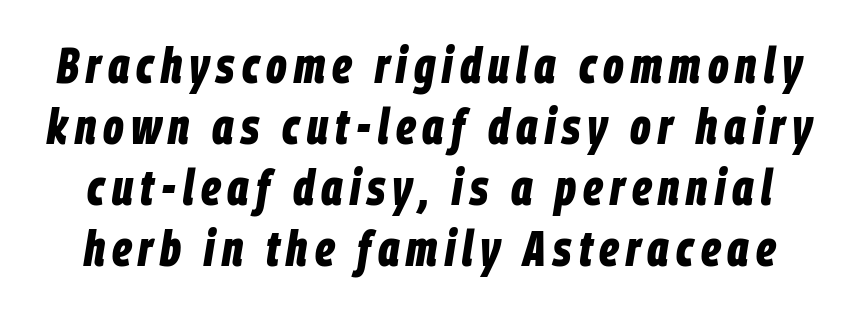
{"italic": "yes", "lean": "right", "slant_degrees": 9, "bold": "yes", "weight": "bold", "width": "condensed", "stroke_contrast": "low", "x_height": "large", "monospaced": "no", "underline": "no", "line_spacing_ratio": 1.22, "glyph_px": 50}
